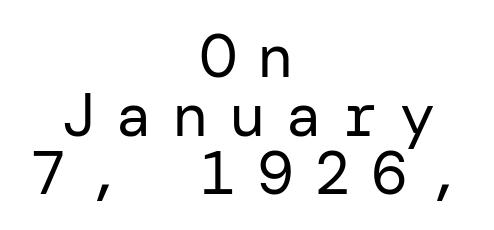
The image shows 61 px regular-weight sans-serif type, upright; set centered, tight line spacing (0.96x), unusually wide letter spacing (+0.33 em), not underlined; low stroke contrast and a medium x-height.
